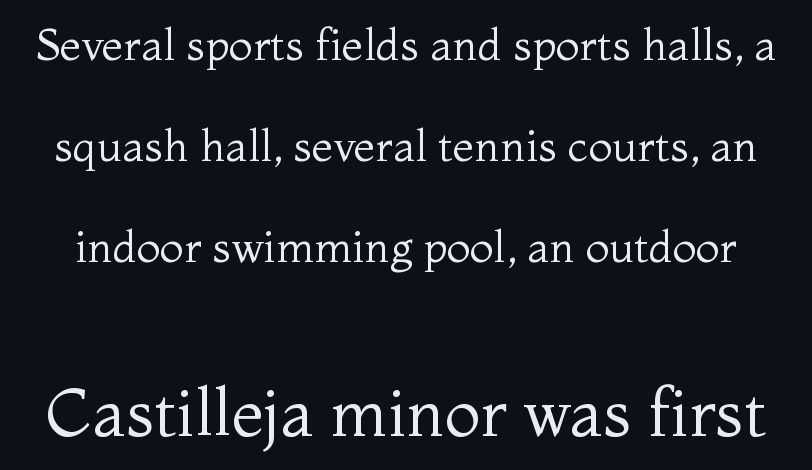
Q: Is the text bold? A: No.
Q: Is the text italic (slanted)? A: No, it is upright.
Q: Is the typeface a serif or a sans-serif typeface? A: Serif.
Q: Is the text underlined? A: No.
Q: Is the spacing between letters normal or unusually wide? A: Normal.
Q: Is the spacing between lines tight, normal or loose? A: Loose.
Q: Which block of text is set in a larger size, the first (top) or the second (bottom)? A: The second (bottom) one.
Q: Width (condensed, normal, or wide)? A: Normal.
Q: Stroke contrast? A: Medium.
Q: x-height? A: Medium.
Q: Monospaced? A: No.
